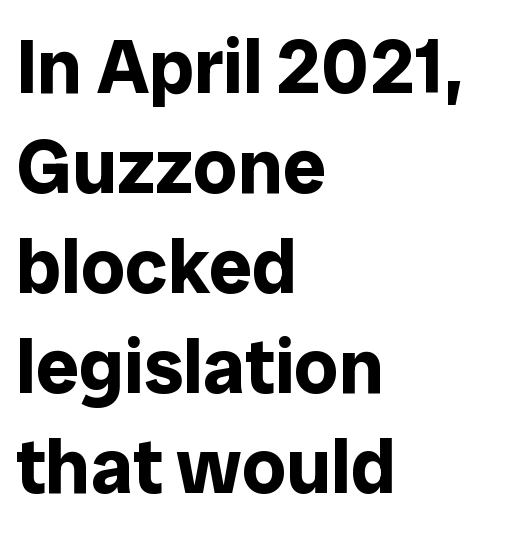
{"serif": "no", "italic": "no", "bold": "yes", "weight": "bold", "width": "normal", "stroke_contrast": "low", "x_height": "medium", "monospaced": "no", "underline": "no", "align": "left", "line_spacing": "normal", "line_spacing_ratio": 1.3, "letter_spacing": "normal", "letter_spacing_em": 0.0, "glyph_px": 77}
